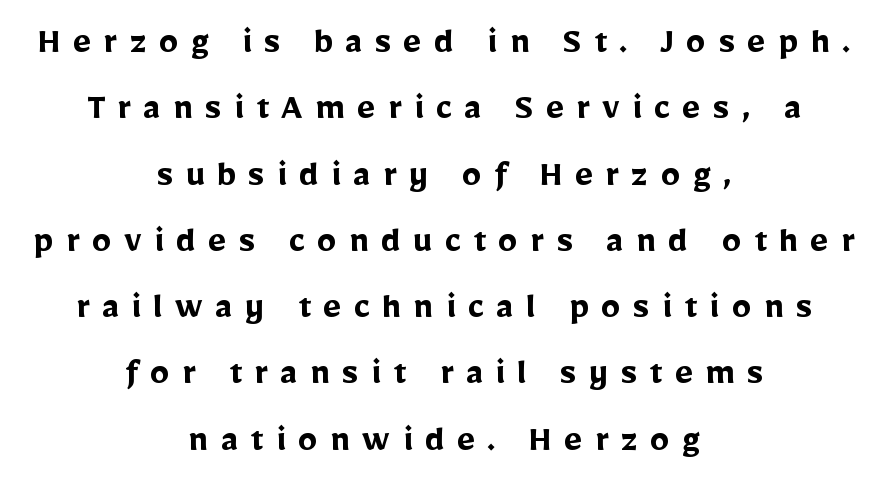
The image shows 39 px semibold sans-serif type, upright; set centered, normal line spacing (1.7x), unusually wide letter spacing (+0.32 em), not underlined; low stroke contrast and a medium x-height.
